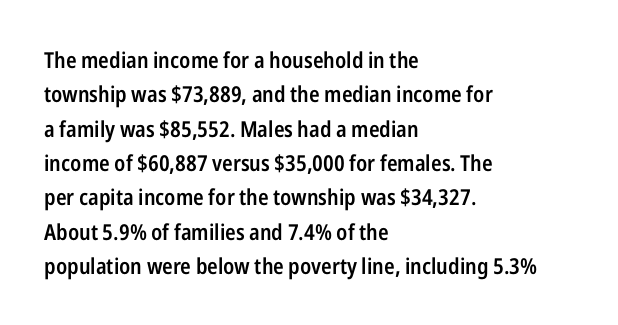
The lines in this sample share a left origin and differ only in where they stop. Firm but not heavy-handed strokes: this text is semibold. A typesetter would call this leading conventional body-copy spacing. Decoration check: the copy has no underline. There is no visible air inserted between adjacent glyphs. Ordinary non-slanted type is in use.
